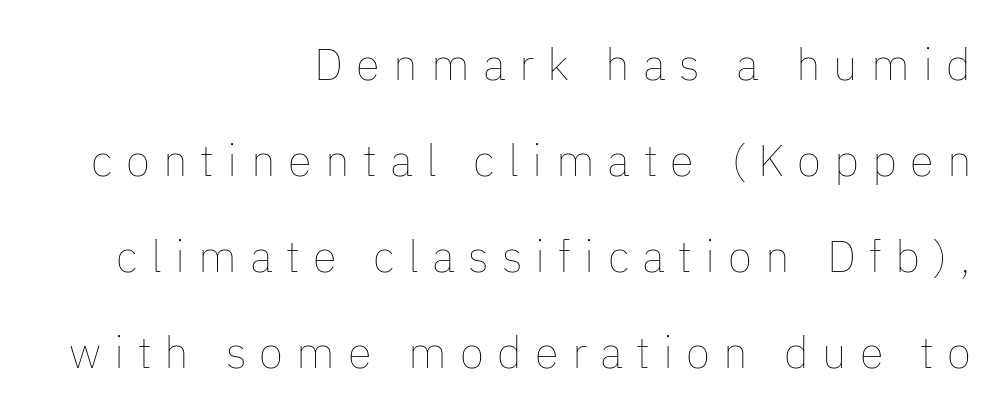
Each stroke keeps to a modest, everyday thickness or less. Do the letters lean? They stand straight. The words here are not underlined. These lines have a slow, spaced-out rhythm from letter to letter. These lines stand farther apart than default settings would place them. The paragraph shown leans on its right margin.
